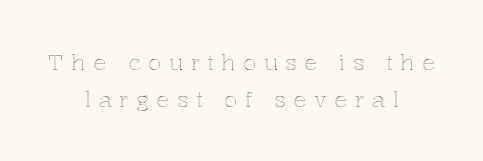
{"italic": "no", "underline": "no", "align": "center", "line_spacing": "normal", "line_spacing_ratio": 1.68, "letter_spacing": "wide", "letter_spacing_em": 0.34, "glyph_px": 22}
